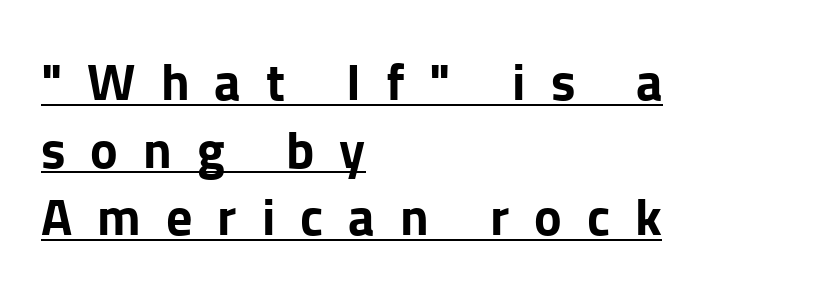
Q: Is the text bold? A: Yes.
Q: Is the text italic (slanted)? A: No, it is upright.
Q: Is the typeface a serif or a sans-serif typeface? A: Sans-serif.
Q: Is the text underlined? A: Yes.
Q: How is the paragraph aligned? A: Left-aligned.
Q: Is the spacing between letters normal or unusually wide? A: Unusually wide.
Q: Is the spacing between lines tight, normal or loose? A: Normal.
Q: Width (condensed, normal, or wide)? A: Normal.
Q: Stroke contrast? A: Low.
Q: x-height? A: Medium.
Q: Monospaced? A: No.
